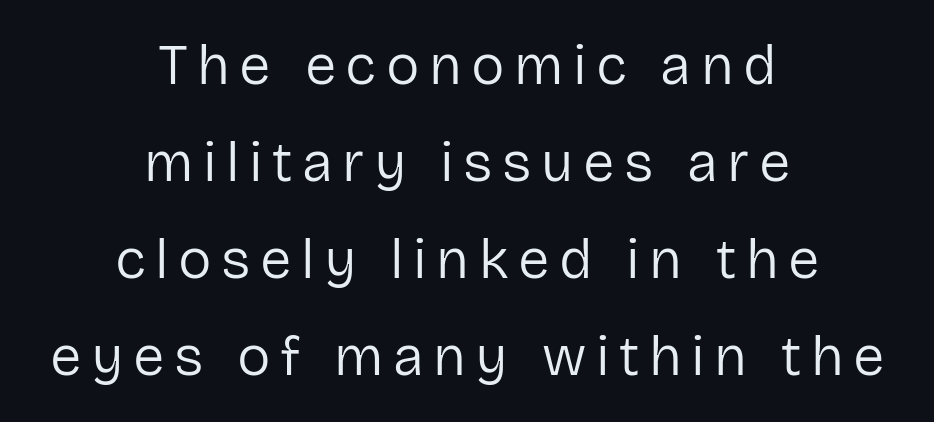
Notice how the passage keeps no hard edge, just a central spine. The text was rendered using a sans face with plain stroke endings. A typesetter would mark this as roman, not italic. The string is rendered with underlining switched off.
